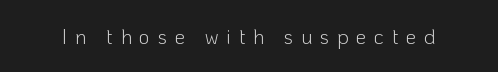
The image shows 21 px text type, upright; set unusually wide letter spacing (+0.36 em), not underlined.
